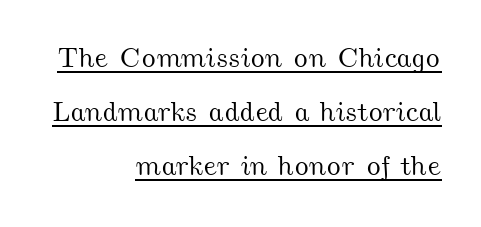
{"width": "wide", "stroke_contrast": "medium", "x_height": "small", "monospaced": "no", "underline": "yes", "align": "right", "line_spacing": "loose", "line_spacing_ratio": 1.93, "letter_spacing": "normal", "letter_spacing_em": 0.0, "glyph_px": 28}
